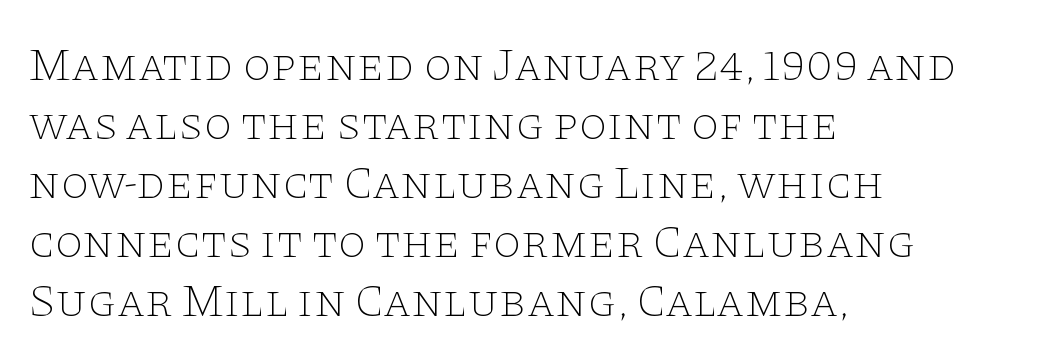
{"serif": "yes", "italic": "no", "bold": "no", "weight": "thin", "width": "wide", "stroke_contrast": "low", "x_height": "large", "monospaced": "no", "underline": "no", "align": "left", "line_spacing": "normal", "line_spacing_ratio": 1.28, "letter_spacing": "normal", "letter_spacing_em": 0.0, "glyph_px": 46}
